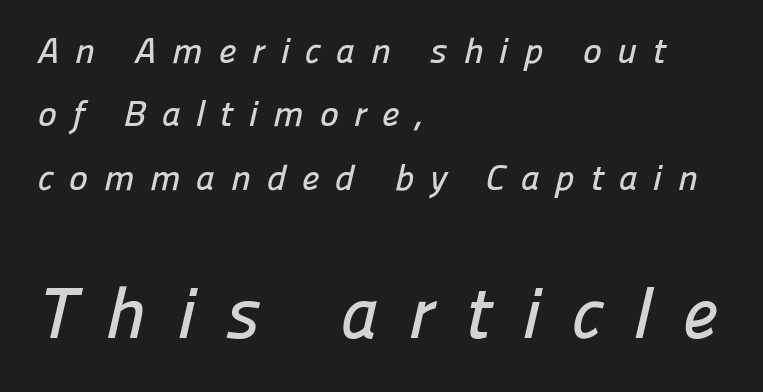
{"serif": "no", "width": "normal", "stroke_contrast": "low", "x_height": "medium", "monospaced": "no", "underline": "no", "align": "left", "line_spacing_ratio": 1.76, "letter_spacing": "wide", "letter_spacing_em": 0.43, "larger_block": "second", "size_ratio": 2.0, "glyph_px": 72}
